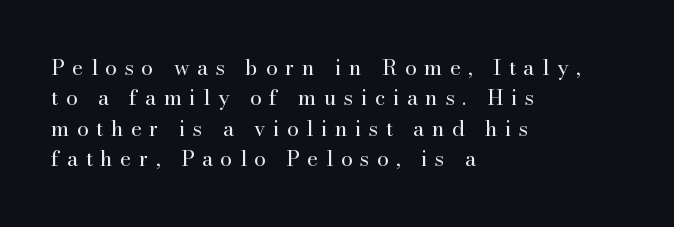
The image shows 21 px text type, upright; set left-aligned, normal line spacing (1.45x), unusually wide letter spacing (+0.36 em), not underlined.
